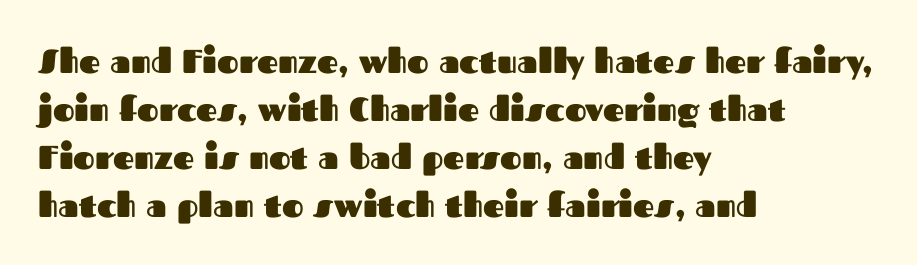
Q: Is the text bold? A: Yes.
Q: Is the text italic (slanted)? A: No, it is upright.
Q: Is the typeface a serif or a sans-serif typeface? A: Sans-serif.
Q: Is the text underlined? A: No.
Q: How is the paragraph aligned? A: Left-aligned.
Q: Is the spacing between letters normal or unusually wide? A: Normal.
Q: Is the spacing between lines tight, normal or loose? A: Normal.
Q: Width (condensed, normal, or wide)? A: Normal.
Q: Stroke contrast? A: Medium.
Q: x-height? A: Medium.
Q: Monospaced? A: No.
